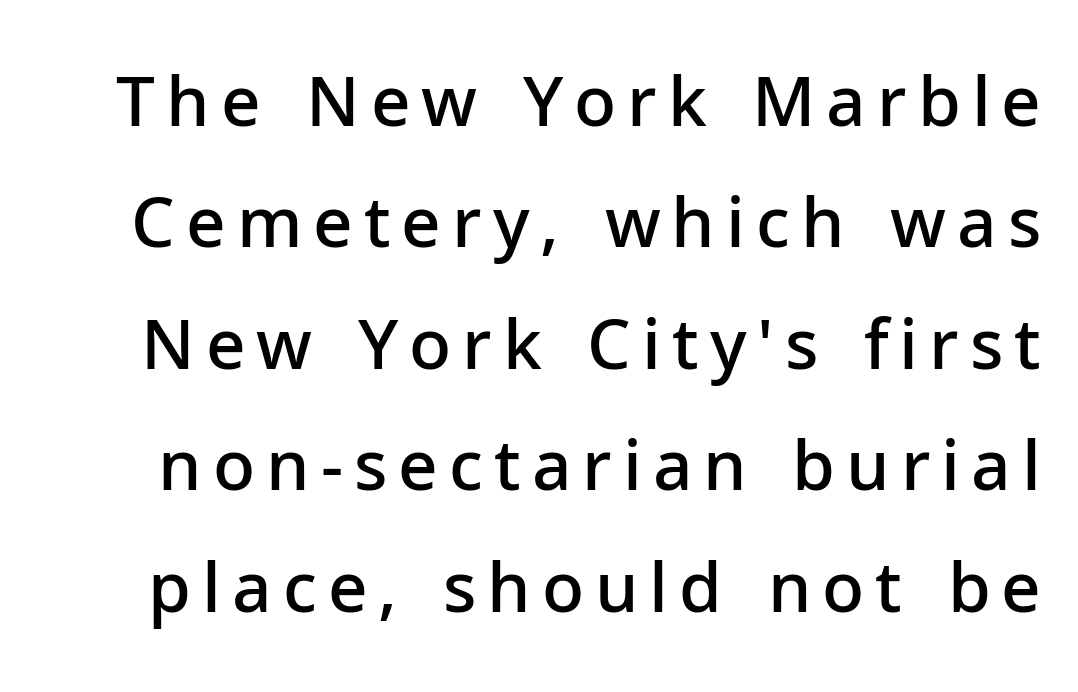
{"serif": "no", "italic": "no", "bold": "semi", "weight": "semibold", "width": "normal", "stroke_contrast": "low", "x_height": "medium", "monospaced": "no", "underline": "no", "line_spacing_ratio": 1.76, "glyph_px": 69}
